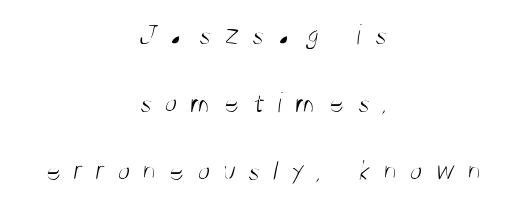
Q: Is the text bold? A: No.
Q: Is the typeface a serif or a sans-serif typeface? A: Sans-serif.
Q: Is the text underlined? A: No.
Q: How is the paragraph aligned? A: Centered.
Q: Is the spacing between letters normal or unusually wide? A: Unusually wide.
Q: Is the spacing between lines tight, normal or loose? A: Loose.
Q: Width (condensed, normal, or wide)? A: Condensed.
Q: Stroke contrast? A: Medium.
Q: x-height? A: Large.
Q: Monospaced? A: No.
